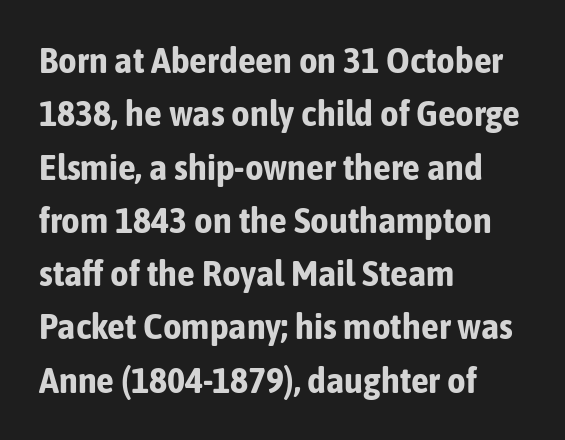
The image shows 36 px bold, condensed sans-serif type, upright; set left-aligned, normal line spacing (1.48x), normal letter spacing, not underlined; low stroke contrast and a medium x-height.
